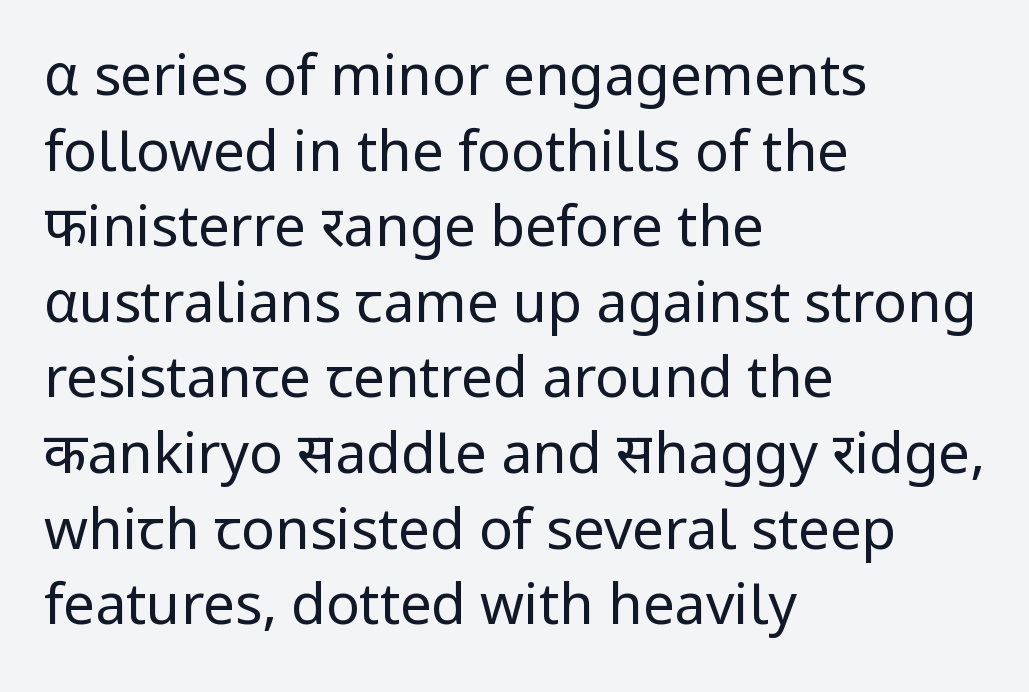
Characters remain perfectly vertical along every line. Look at the tracking — it's just the regular setting, nothing added. Is the type heavy? It reads as light-to-regular instead. Looks like regular typesetting: each glyph gets only the width it needs. The zone under the glyphs is completely vacant.
